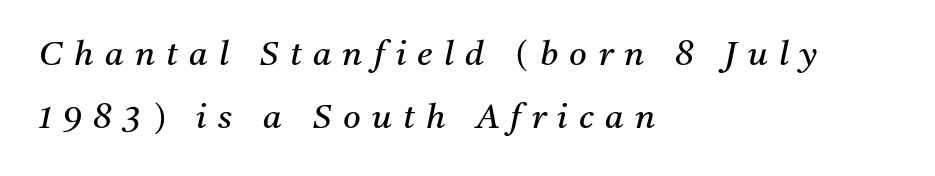
Q: Is the text bold? A: No.
Q: Is the text italic (slanted)? A: Yes, it leans right by about 11 degrees.
Q: Is the typeface a serif or a sans-serif typeface? A: Serif.
Q: Is the text underlined? A: No.
Q: How is the paragraph aligned? A: Left-aligned.
Q: Is the spacing between letters normal or unusually wide? A: Unusually wide.
Q: Width (condensed, normal, or wide)? A: Normal.
Q: Stroke contrast? A: Medium.
Q: x-height? A: Medium.
Q: Monospaced? A: No.
